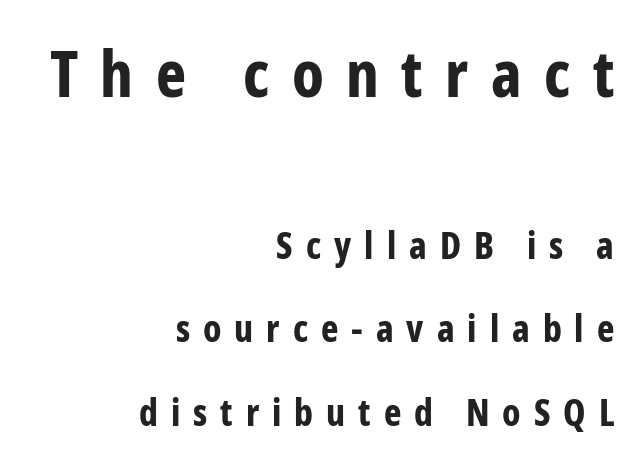
{"serif": "no", "italic": "no", "bold": "yes", "weight": "bold", "width": "condensed", "stroke_contrast": "low", "x_height": "medium", "monospaced": "no", "underline": "no", "align": "right", "line_spacing": "loose", "line_spacing_ratio": 2.25, "letter_spacing": "wide", "letter_spacing_em": 0.35, "larger_block": "first", "size_ratio": 1.73, "glyph_px": 64}
